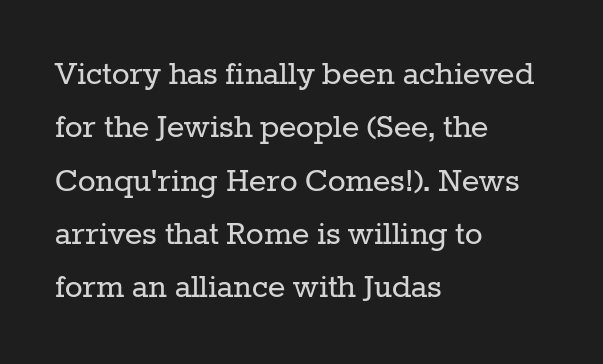
Q: Is the text bold? A: No.
Q: Is the text italic (slanted)? A: No, it is upright.
Q: Is the typeface a serif or a sans-serif typeface? A: Serif.
Q: Is the text underlined? A: No.
Q: How is the paragraph aligned? A: Left-aligned.
Q: Is the spacing between letters normal or unusually wide? A: Normal.
Q: Is the spacing between lines tight, normal or loose? A: Normal.
Q: Width (condensed, normal, or wide)? A: Normal.
Q: Stroke contrast? A: Low.
Q: x-height? A: Medium.
Q: Monospaced? A: No.
